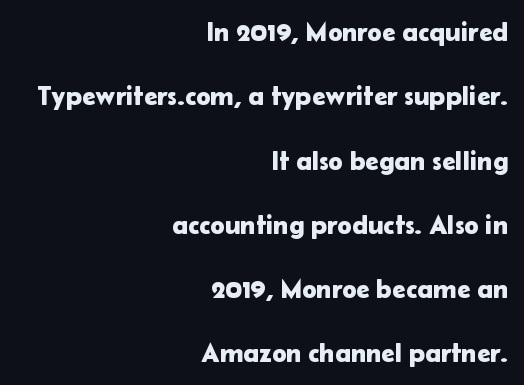
Q: Is the text italic (slanted)? A: No, it is upright.
Q: Is the text underlined? A: No.
Q: How is the paragraph aligned? A: Right-aligned.
Q: Is the spacing between letters normal or unusually wide? A: Normal.
Q: Is the spacing between lines tight, normal or loose? A: Loose.
